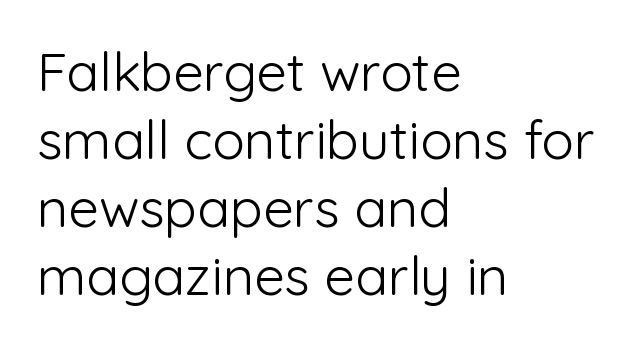
{"serif": "no", "italic": "no", "bold": "no", "weight": "light", "width": "normal", "stroke_contrast": "low", "x_height": "medium", "monospaced": "no", "underline": "no", "align": "left", "line_spacing": "normal", "line_spacing_ratio": 1.26, "letter_spacing": "normal", "letter_spacing_em": 0.0, "glyph_px": 54}
